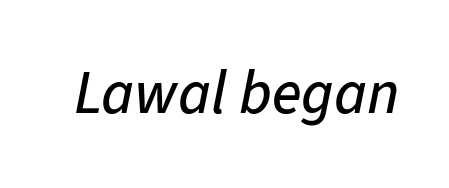
The image shows 61 px text type, italic (leaning right); set normal letter spacing, not underlined; low stroke contrast and a medium x-height.
